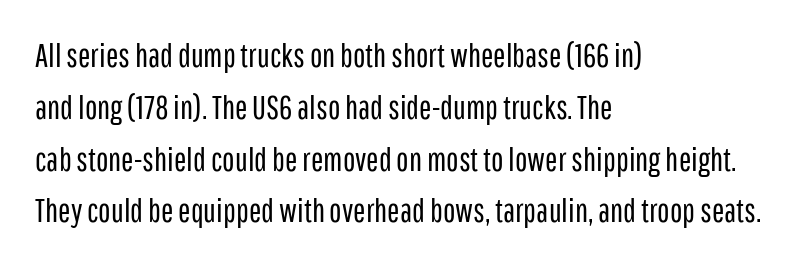
The image shows 33 px regular-weight, condensed sans-serif type, upright; set left-aligned, normal line spacing (1.57x), normal letter spacing, not underlined; low stroke contrast and a medium x-height.
